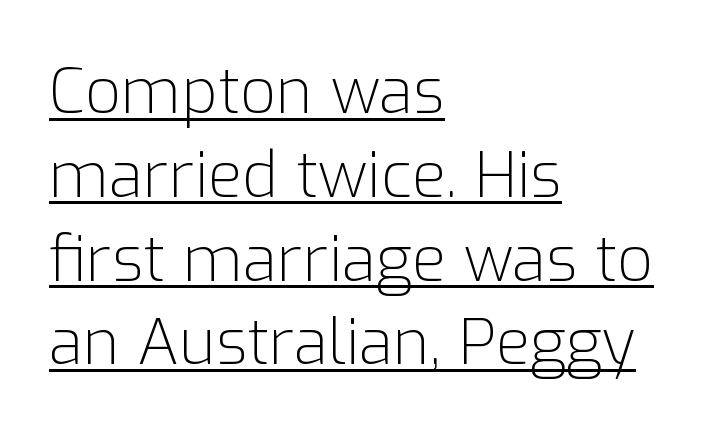
Vertically, the passage feels balanced, rows spaced as you'd expect. Between one letter and the next there's only the usual sliver of space. Grotesque or geometric, the face here clearly has no serifs. Does a line run under the words? Yes, clearly. Heaviness? Minimal to ordinary, like unemphasized prose. The rag falls on the right side of this text block.
